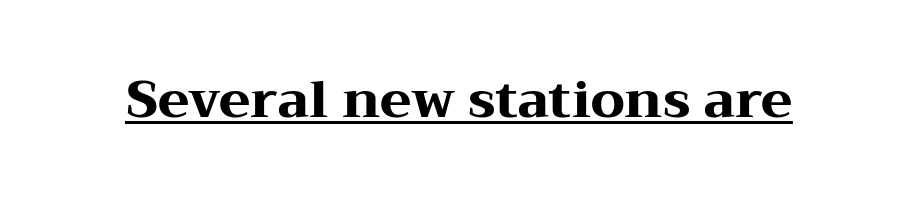
{"serif": "yes", "italic": "no", "bold": "yes", "weight": "heavy", "width": "wide", "stroke_contrast": "medium", "x_height": "medium", "monospaced": "no", "underline": "yes", "letter_spacing": "normal", "letter_spacing_em": 0.0, "glyph_px": 52}
